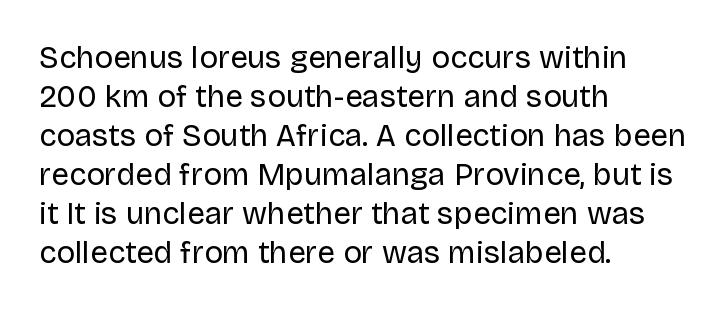
This sample keeps an unexceptional amount of space between lines. Line beginnings align vertically; line endings do not. The rendering shows plain stroke endings on the letterforms — a sans-serif design. The rendering uses natural spacing where letterforms have individual widths. What stands out about the letter spacing? Nothing — it is the standard amount.
